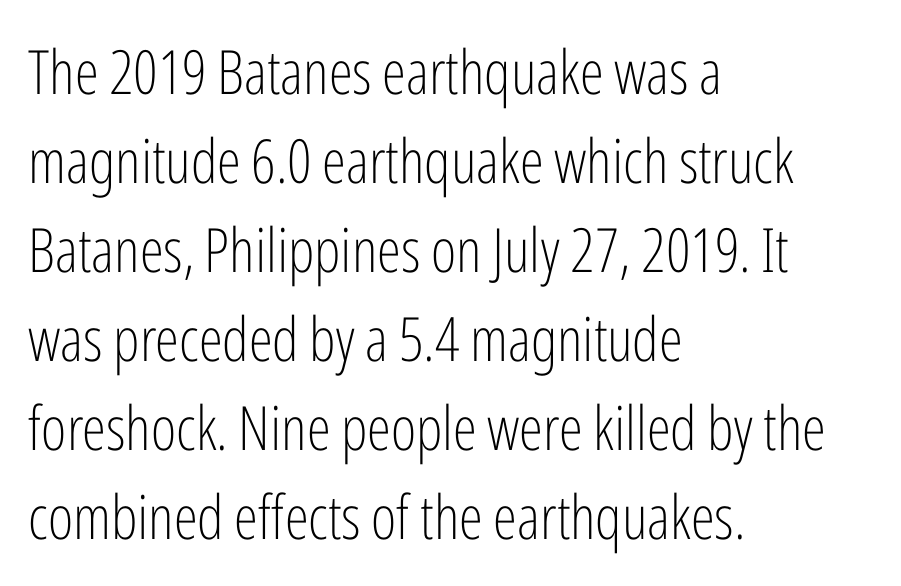
Q: Is the text bold? A: No.
Q: Is the text italic (slanted)? A: No, it is upright.
Q: Is the typeface a serif or a sans-serif typeface? A: Sans-serif.
Q: Is the text underlined? A: No.
Q: How is the paragraph aligned? A: Left-aligned.
Q: Is the spacing between letters normal or unusually wide? A: Normal.
Q: Is the spacing between lines tight, normal or loose? A: Normal.
Q: Width (condensed, normal, or wide)? A: Condensed.
Q: Stroke contrast? A: Low.
Q: x-height? A: Medium.
Q: Monospaced? A: No.
